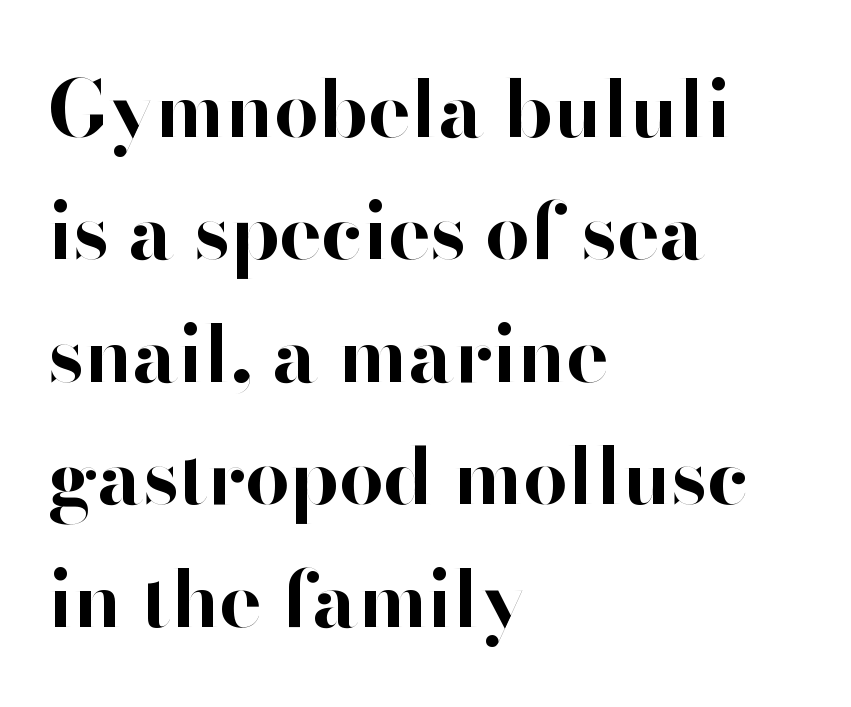
The image shows 79 px bold sans-serif type, upright; set left-aligned, normal line spacing (1.55x), normal letter spacing, not underlined; high stroke contrast and a small x-height.
